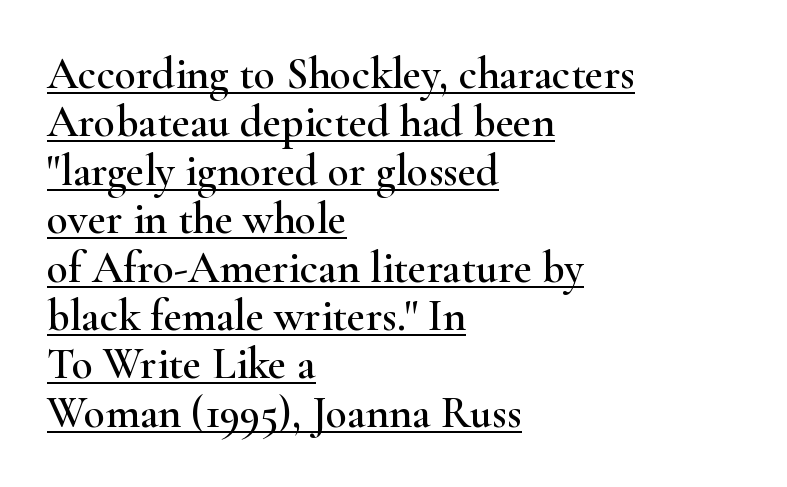
The image shows 44 px wide serif type, upright; set left-aligned, tight line spacing (1.1x), normal letter spacing, underlined; high stroke contrast and a small x-height.
